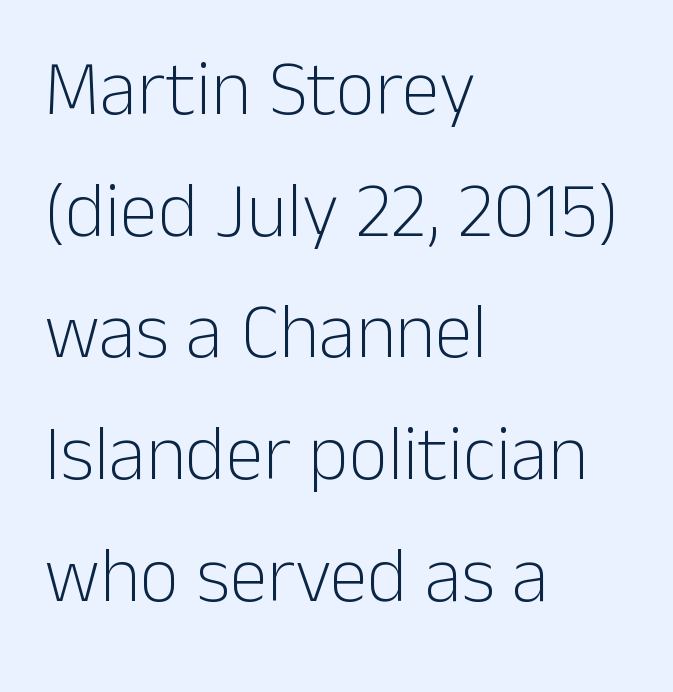
Q: Is the text bold? A: No.
Q: Is the text italic (slanted)? A: No, it is upright.
Q: Is the typeface a serif or a sans-serif typeface? A: Sans-serif.
Q: Is the text underlined? A: No.
Q: How is the paragraph aligned? A: Left-aligned.
Q: Is the spacing between letters normal or unusually wide? A: Normal.
Q: Is the spacing between lines tight, normal or loose? A: Normal.
Q: Width (condensed, normal, or wide)? A: Normal.
Q: Stroke contrast? A: Low.
Q: x-height? A: Medium.
Q: Monospaced? A: No.
